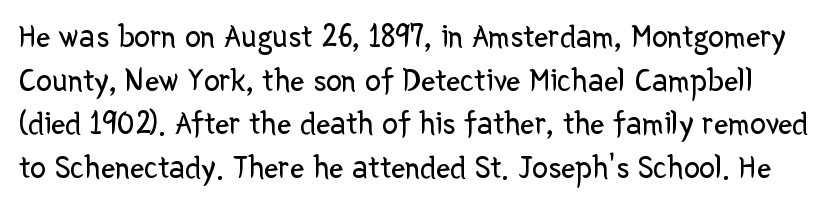
Q: Is the text bold? A: No.
Q: Is the text italic (slanted)? A: No, it is upright.
Q: Is the typeface a serif or a sans-serif typeface? A: Sans-serif.
Q: Is the text underlined? A: No.
Q: Is the spacing between letters normal or unusually wide? A: Normal.
Q: Is the spacing between lines tight, normal or loose? A: Normal.
Q: Width (condensed, normal, or wide)? A: Normal.
Q: Stroke contrast? A: Low.
Q: x-height? A: Medium.
Q: Monospaced? A: No.
